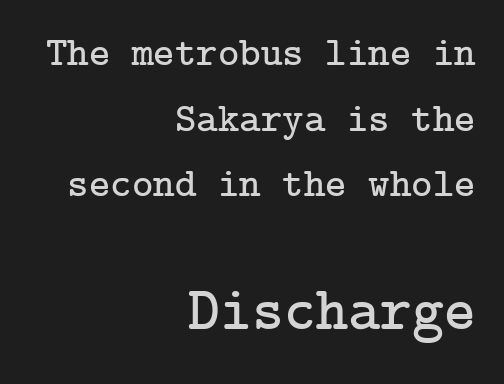
The image shows 61 px serif type, upright; set right-aligned, normal line spacing (1.6x), normal letter spacing, not underlined; the second (bottom) block is 1.49x larger; low stroke contrast and a medium x-height.
